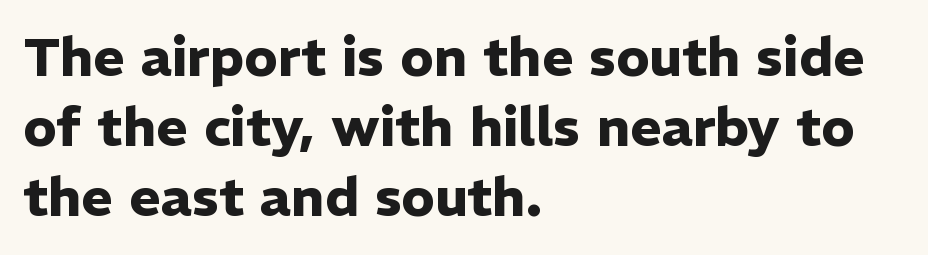
{"serif": "no", "italic": "no", "bold": "yes", "weight": "heavy", "width": "normal", "stroke_contrast": "low", "x_height": "medium", "monospaced": "no", "underline": "no", "align": "left", "line_spacing": "normal", "line_spacing_ratio": 1.3, "letter_spacing": "normal", "letter_spacing_em": 0.0, "glyph_px": 54}
